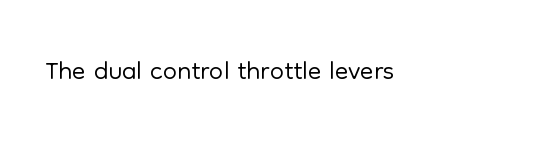
Q: Is the text bold? A: No.
Q: Is the text italic (slanted)? A: No, it is upright.
Q: Is the typeface a serif or a sans-serif typeface? A: Sans-serif.
Q: Is the text underlined? A: No.
Q: Is the spacing between letters normal or unusually wide? A: Normal.
Q: Width (condensed, normal, or wide)? A: Normal.
Q: Stroke contrast? A: Low.
Q: x-height? A: Medium.
Q: Monospaced? A: No.
